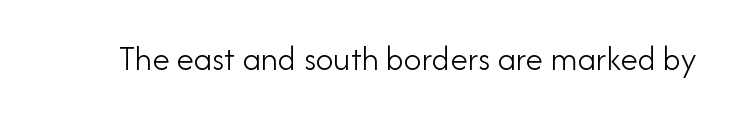
Q: Is the text bold? A: No.
Q: Is the text italic (slanted)? A: No, it is upright.
Q: Is the typeface a serif or a sans-serif typeface? A: Sans-serif.
Q: Is the text underlined? A: No.
Q: Is the spacing between letters normal or unusually wide? A: Normal.
Q: Width (condensed, normal, or wide)? A: Normal.
Q: Stroke contrast? A: Low.
Q: x-height? A: Small.
Q: Monospaced? A: No.
